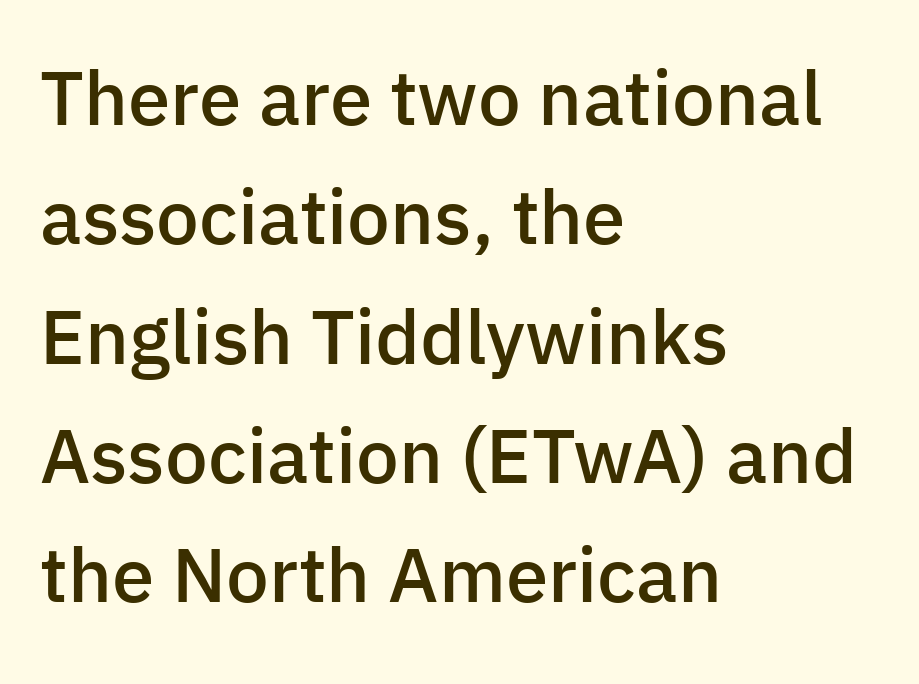
{"serif": "no", "italic": "no", "bold": "semi", "weight": "semibold", "width": "normal", "stroke_contrast": "low", "x_height": "medium", "monospaced": "no", "underline": "no", "align": "left", "line_spacing": "normal", "line_spacing_ratio": 1.57, "letter_spacing": "normal", "letter_spacing_em": 0.0, "glyph_px": 76}
